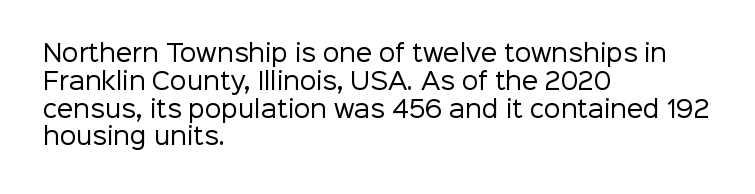
Q: Is the text bold? A: No.
Q: Is the text italic (slanted)? A: No, it is upright.
Q: Is the text underlined? A: No.
Q: How is the paragraph aligned? A: Left-aligned.
Q: Is the spacing between letters normal or unusually wide? A: Normal.
